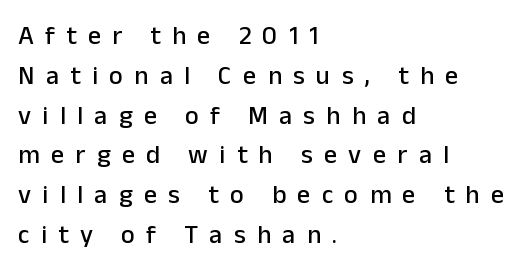
The image shows 26 px text type, upright; set left-aligned, normal line spacing (1.53x), unusually wide letter spacing (+0.44 em), not underlined.
